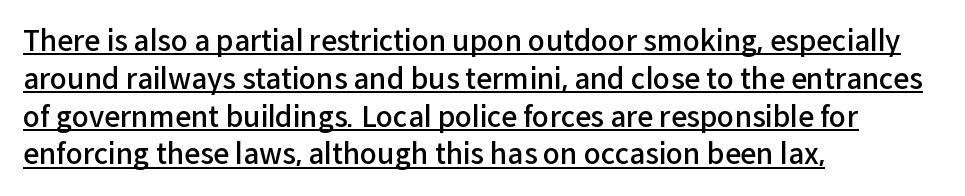
Q: Is the text bold? A: Semi-bold.
Q: Is the text italic (slanted)? A: No, it is upright.
Q: Is the typeface a serif or a sans-serif typeface? A: Sans-serif.
Q: Is the text underlined? A: Yes.
Q: How is the paragraph aligned? A: Left-aligned.
Q: Is the spacing between letters normal or unusually wide? A: Normal.
Q: Is the spacing between lines tight, normal or loose? A: Normal.
Q: Width (condensed, normal, or wide)? A: Normal.
Q: Stroke contrast? A: Low.
Q: x-height? A: Medium.
Q: Monospaced? A: No.
